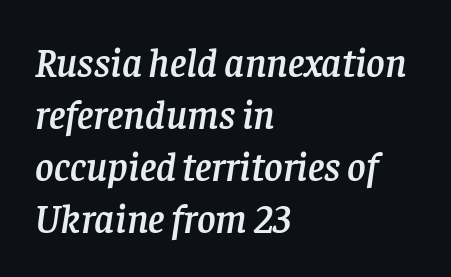
Q: Is the text italic (slanted)? A: Yes, it leans right by about 8 degrees.
Q: Is the typeface a serif or a sans-serif typeface? A: Serif.
Q: Is the text underlined? A: No.
Q: How is the paragraph aligned? A: Left-aligned.
Q: Is the spacing between letters normal or unusually wide? A: Normal.
Q: Is the spacing between lines tight, normal or loose? A: Normal.
Q: Width (condensed, normal, or wide)? A: Normal.
Q: Stroke contrast? A: Low.
Q: x-height? A: Large.
Q: Monospaced? A: No.
